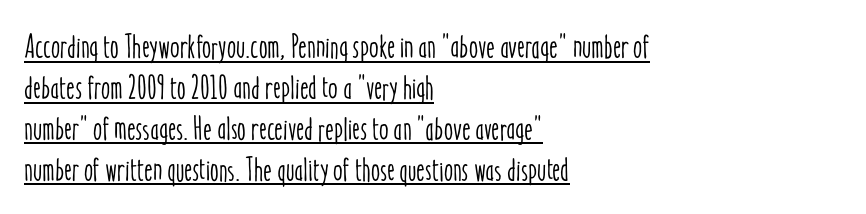
Standard letterfit; no display-style spreading of the glyphs. These lines were composed using upright roman letters. Each line starts at the same left margin while the right side varies. Proportional: the letters do not fall into vertical columns. This is underlined copy, the kind a proofreader might mark for attention.
